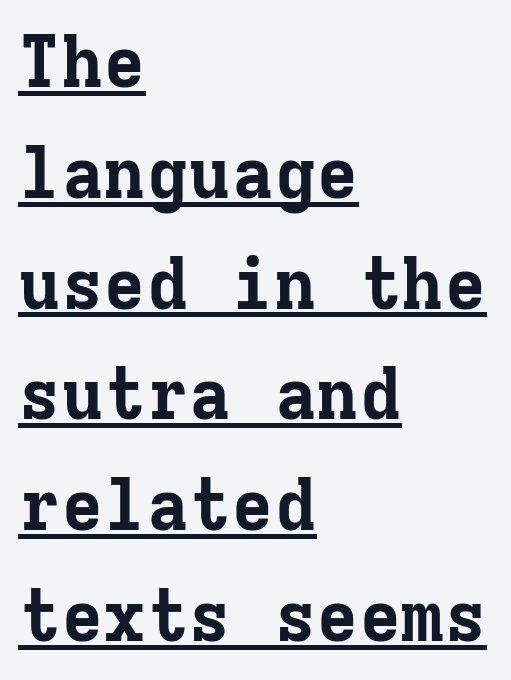
The image shows 71 px bold serif type, upright, monospaced; set left-aligned, normal line spacing (1.56x), normal letter spacing, underlined; low stroke contrast and a medium x-height.
